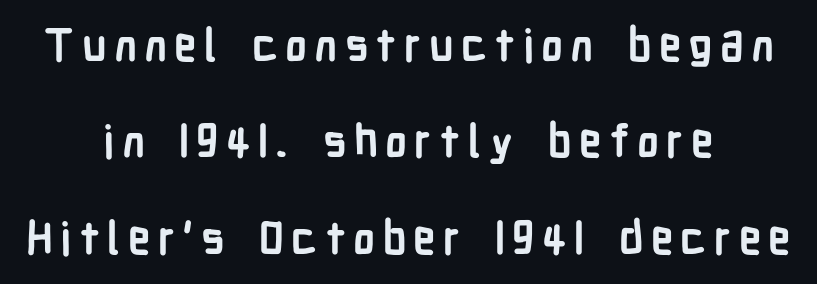
Typographically, this falls in the sans-serif category. Every letter is thick-stroked: bold, no question. Reading down the block, each line starts at a different indent, mirrored at its end. Does the lettering tilt? It doesn't — this is upright. Line spacing here is loose.
